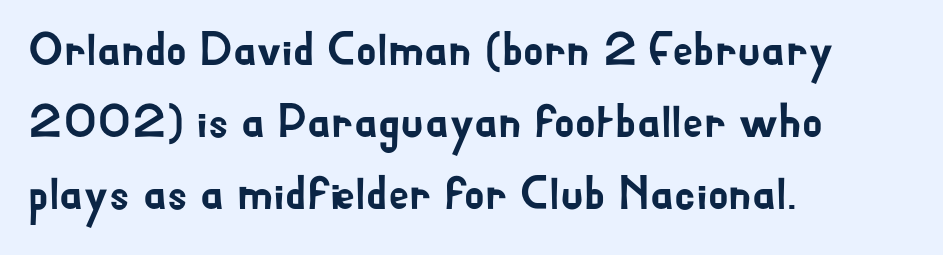
{"serif": "no", "italic": "no", "width": "normal", "stroke_contrast": "low", "x_height": "small", "monospaced": "no", "underline": "no", "align": "left", "line_spacing": "normal", "line_spacing_ratio": 1.53, "letter_spacing": "normal", "letter_spacing_em": 0.0, "glyph_px": 47}
